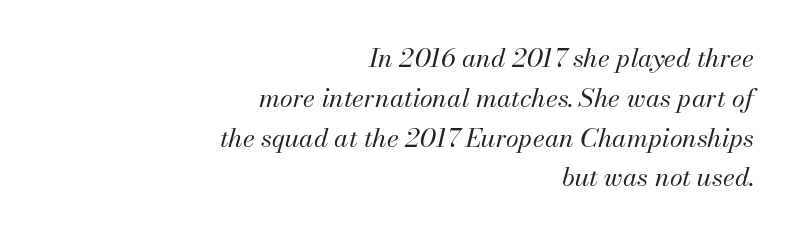
The image shows 26 px text type, italic (leaning right); set right-aligned, normal line spacing (1.53x), normal letter spacing, not underlined.
